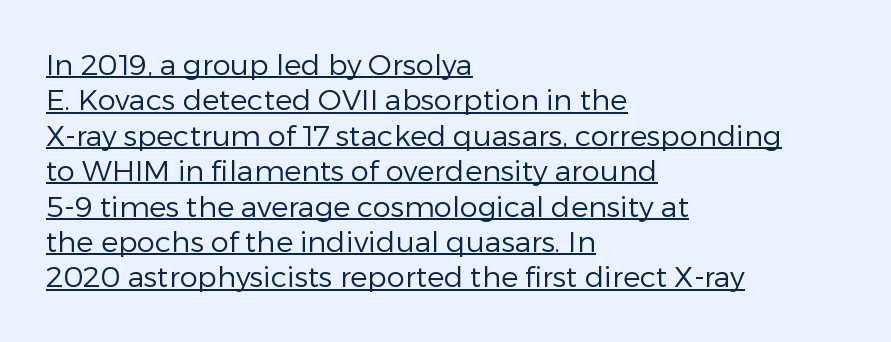
The rendering uses the underline text-decoration. This rendering uses left alignment, leaving the right contour irregular. The passage shown is typed in a proportional face where columns would drift. A typesetter would mark this as roman, not italic.
